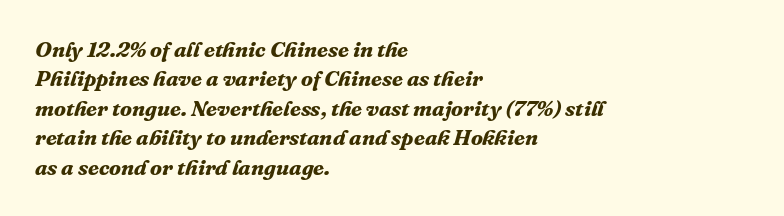
Q: Is the text bold? A: Yes.
Q: Is the text italic (slanted)? A: Yes, it leans right by about 16 degrees.
Q: Is the text underlined? A: No.
Q: How is the paragraph aligned? A: Left-aligned.
Q: Is the spacing between letters normal or unusually wide? A: Normal.
Q: Is the spacing between lines tight, normal or loose? A: Normal.
